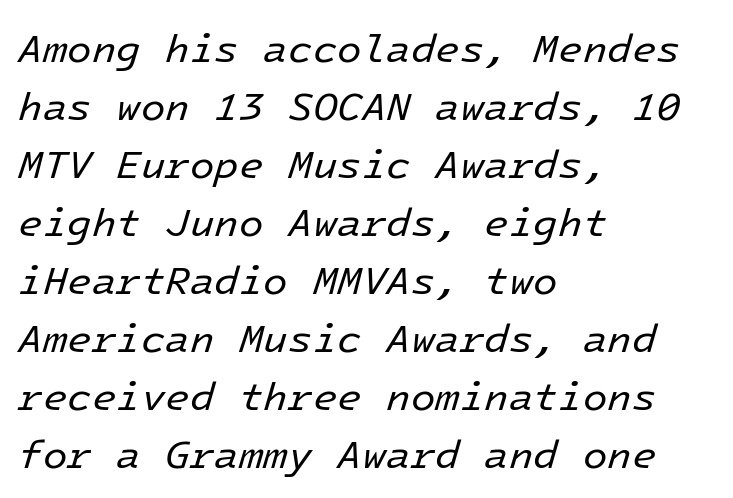
{"italic": "yes", "lean": "right", "slant_degrees": 16, "bold": "no", "weight": "regular", "width": "normal", "stroke_contrast": "low", "x_height": "medium", "underline": "no", "align": "left", "line_spacing": "normal", "line_spacing_ratio": 1.45, "letter_spacing": "normal", "letter_spacing_em": 0.0, "glyph_px": 40}
